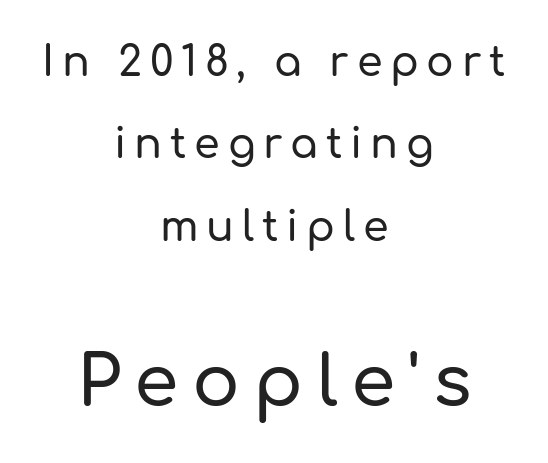
Q: Is the text italic (slanted)? A: No, it is upright.
Q: Is the typeface a serif or a sans-serif typeface? A: Sans-serif.
Q: Is the text underlined? A: No.
Q: How is the paragraph aligned? A: Centered.
Q: Is the spacing between lines tight, normal or loose? A: Loose.
Q: Which block of text is set in a larger size, the first (top) or the second (bottom)? A: The second (bottom) one.
Q: Width (condensed, normal, or wide)? A: Normal.
Q: Stroke contrast? A: Low.
Q: x-height? A: Medium.
Q: Monospaced? A: No.
